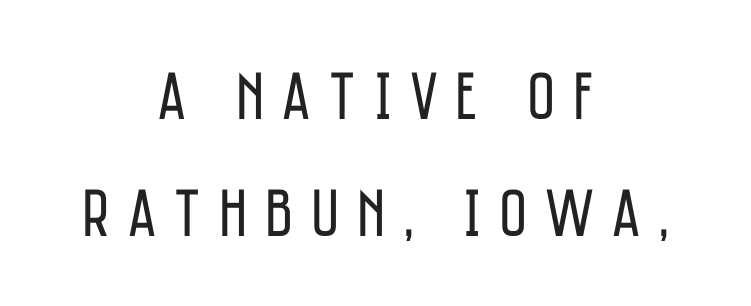
{"serif": "no", "italic": "no", "bold": "no", "weight": "regular", "width": "condensed", "stroke_contrast": "low", "x_height": "large", "monospaced": "no", "underline": "no", "align": "center", "line_spacing_ratio": 1.72, "letter_spacing": "wide", "letter_spacing_em": 0.26, "glyph_px": 68}
